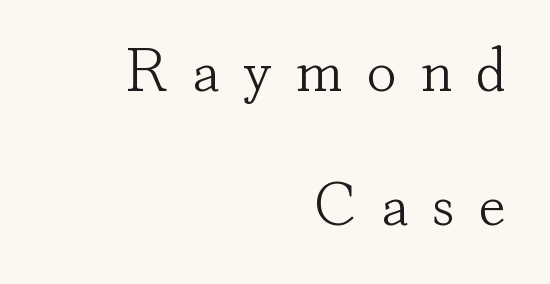
{"serif": "yes", "italic": "no", "bold": "no", "weight": "light", "width": "normal", "stroke_contrast": "low", "x_height": "small", "monospaced": "no", "underline": "no", "align": "right", "line_spacing": "loose", "line_spacing_ratio": 2.2, "letter_spacing": "wide", "letter_spacing_em": 0.38, "glyph_px": 61}
